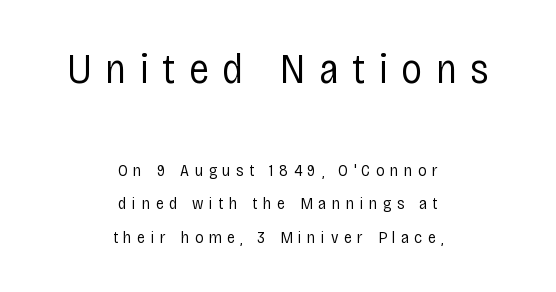
Q: Is the text bold? A: No.
Q: Is the text italic (slanted)? A: No, it is upright.
Q: Is the typeface a serif or a sans-serif typeface? A: Sans-serif.
Q: Is the text underlined? A: No.
Q: How is the paragraph aligned? A: Centered.
Q: Is the spacing between letters normal or unusually wide? A: Unusually wide.
Q: Is the spacing between lines tight, normal or loose? A: Loose.
Q: Which block of text is set in a larger size, the first (top) or the second (bottom)? A: The first (top) one.
Q: Width (condensed, normal, or wide)? A: Condensed.
Q: Stroke contrast? A: Low.
Q: x-height? A: Large.
Q: Monospaced? A: No.
